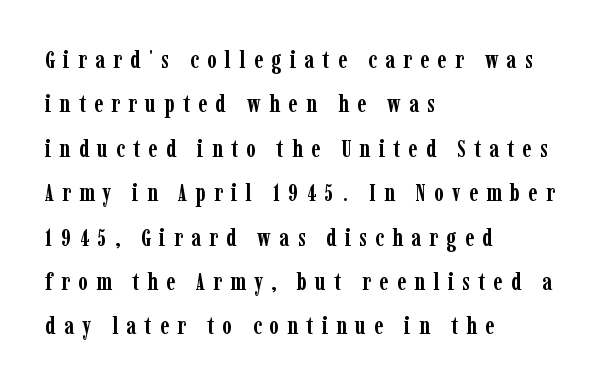
The image shows 24 px bold type, upright; set left-aligned, line spacing 1.85x, unusually wide letter spacing (+0.35 em), not underlined.
